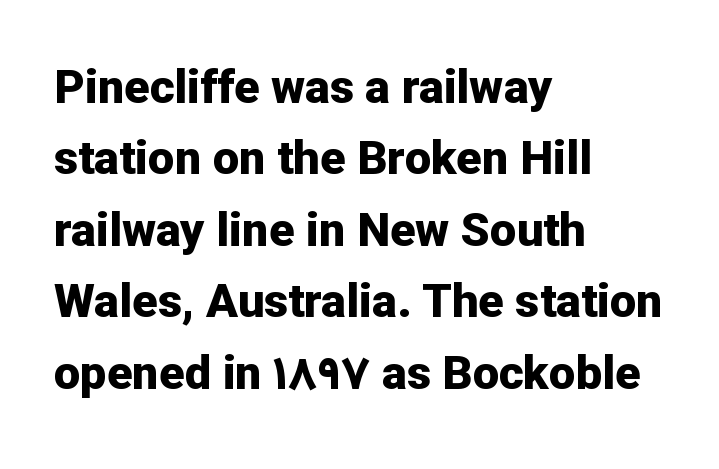
The image shows 47 px bold sans-serif type, upright; set left-aligned, normal line spacing (1.52x), normal letter spacing, not underlined; low stroke contrast and a medium x-height.
